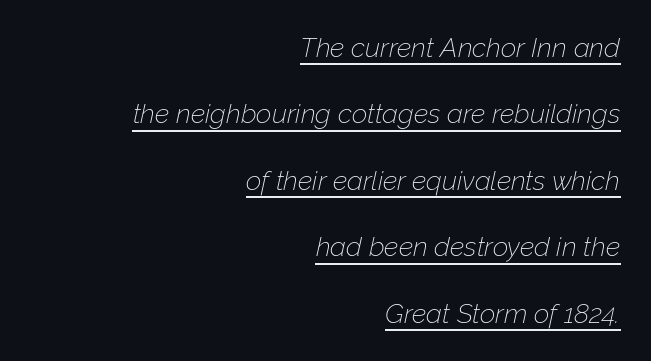
A great deal of white space separates one row of letters from the next. The rendering applies a slant to the glyphs. A baseline rule has been typeset under these characters. Here the glyphs are tracked normally, forming tight word shapes. The lines are quadded right. Weight: regular or lighter.
